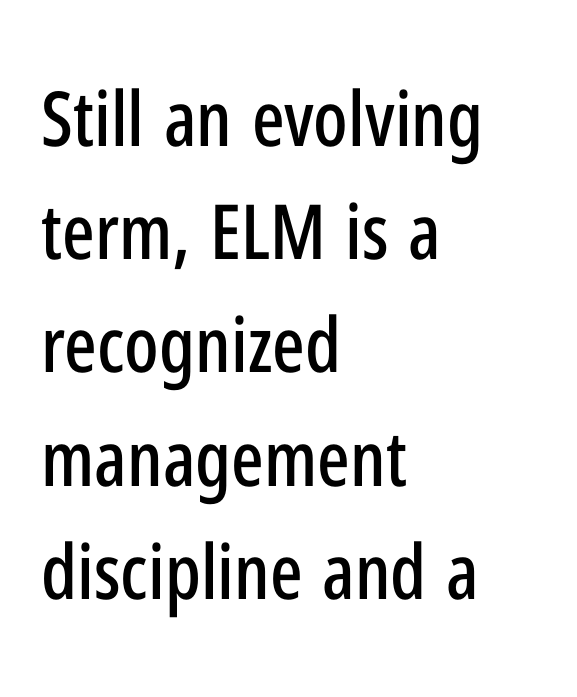
Q: Is the text italic (slanted)? A: No, it is upright.
Q: Is the typeface a serif or a sans-serif typeface? A: Sans-serif.
Q: Is the text underlined? A: No.
Q: How is the paragraph aligned? A: Left-aligned.
Q: Is the spacing between letters normal or unusually wide? A: Normal.
Q: Is the spacing between lines tight, normal or loose? A: Normal.
Q: Width (condensed, normal, or wide)? A: Condensed.
Q: Stroke contrast? A: Low.
Q: x-height? A: Medium.
Q: Monospaced? A: No.
